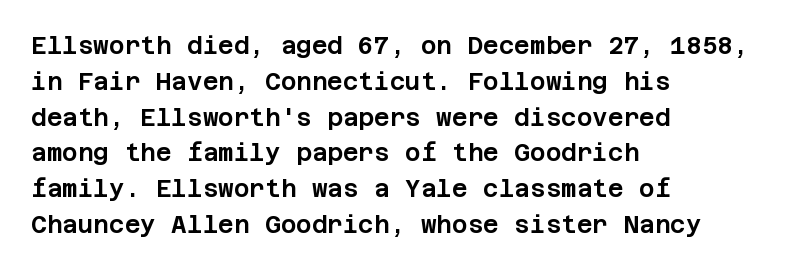
Summary of vertical rhythm: regular, with standard interline spacing. Is the block centered? No — it sits flush against the left margin. Nobody drew a line under any word here. Unlike italic type, these characters show no tilt at all.
